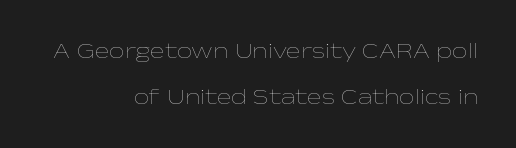
Q: Is the text bold? A: No.
Q: Is the text italic (slanted)? A: No, it is upright.
Q: Is the text underlined? A: No.
Q: How is the paragraph aligned? A: Right-aligned.
Q: Is the spacing between letters normal or unusually wide? A: Normal.
Q: Is the spacing between lines tight, normal or loose? A: Loose.
